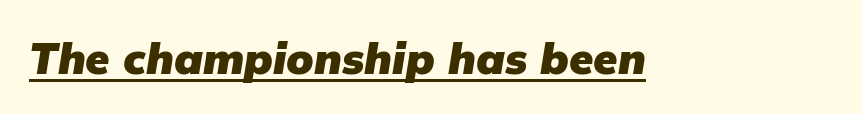
The image shows 44 px heavy sans-serif type; set normal letter spacing, underlined; low stroke contrast and a medium x-height.
